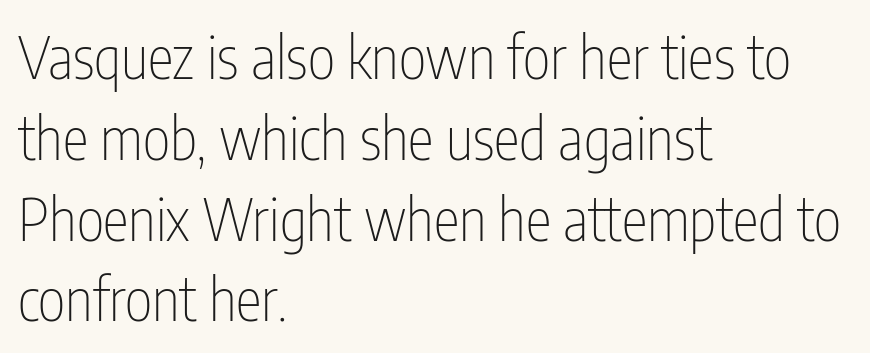
{"serif": "no", "italic": "no", "bold": "no", "weight": "thin", "width": "condensed", "stroke_contrast": "low", "x_height": "medium", "monospaced": "no", "underline": "no", "align": "left", "line_spacing": "normal", "line_spacing_ratio": 1.37, "letter_spacing": "normal", "letter_spacing_em": 0.0, "glyph_px": 59}
